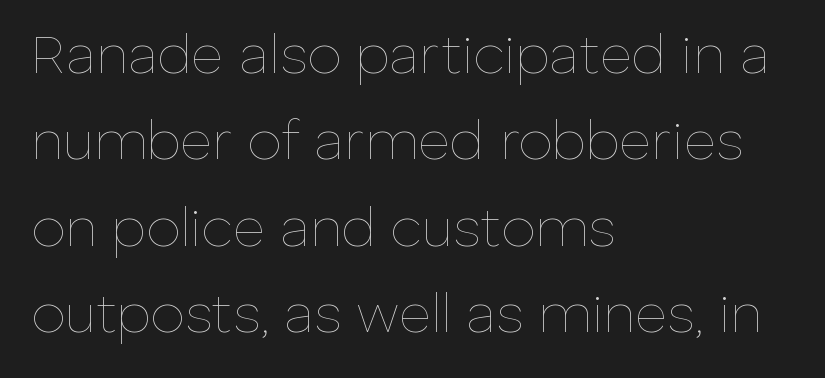
The block of text has a typical density, with ordinary space between rows. Decoration check: the copy has no underline. Visually the block forms a straight wall on the left and a jagged coastline on the right. This sample uses plain, unmodified letter spacing. The typography opts for an upright posture over an oblique one. Think of a printed novel: that variable character pitch is what you see here.
